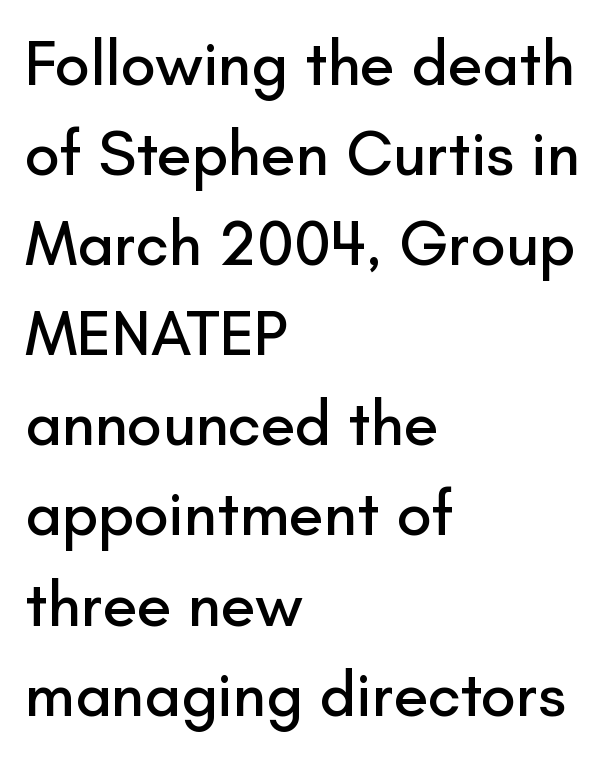
The image shows 63 px sans-serif type, upright; set left-aligned, normal line spacing (1.43x), normal letter spacing, not underlined; low stroke contrast and a small x-height.
